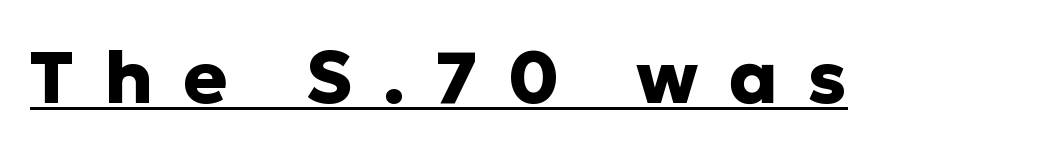
The image shows 74 px heavy sans-serif type, upright; set unusually wide letter spacing (+0.41 em), underlined; low stroke contrast and a medium x-height.
